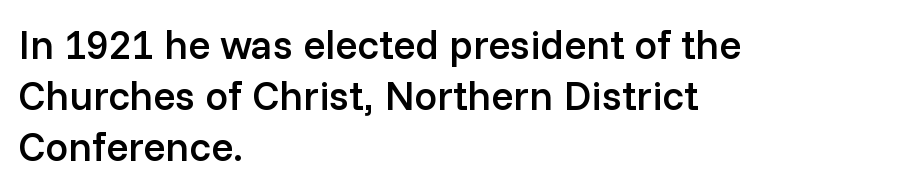
Q: Is the text bold? A: Semi-bold.
Q: Is the text italic (slanted)? A: No, it is upright.
Q: Is the typeface a serif or a sans-serif typeface? A: Sans-serif.
Q: Is the text underlined? A: No.
Q: How is the paragraph aligned? A: Left-aligned.
Q: Is the spacing between letters normal or unusually wide? A: Normal.
Q: Is the spacing between lines tight, normal or loose? A: Normal.
Q: Width (condensed, normal, or wide)? A: Normal.
Q: Stroke contrast? A: Low.
Q: x-height? A: Medium.
Q: Monospaced? A: No.
